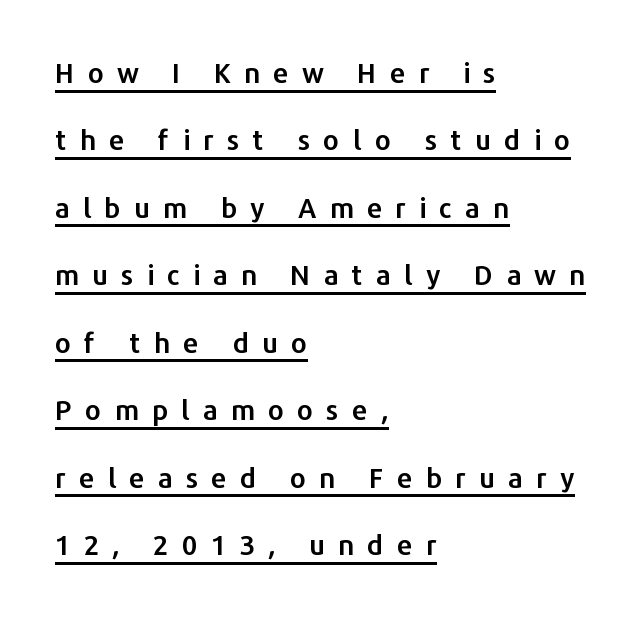
{"serif": "no", "italic": "no", "width": "normal", "stroke_contrast": "low", "x_height": "medium", "monospaced": "no", "underline": "yes", "align": "left", "line_spacing": "loose", "line_spacing_ratio": 2.41, "letter_spacing": "wide", "letter_spacing_em": 0.46, "glyph_px": 28}
